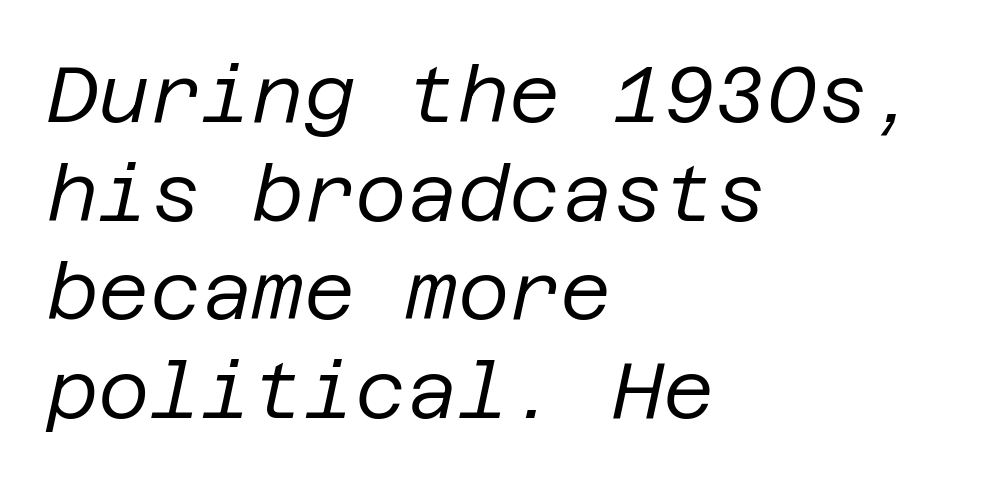
{"italic": "yes", "lean": "right", "slant_degrees": 12, "bold": "no", "weight": "regular", "width": "normal", "stroke_contrast": "low", "x_height": "large", "underline": "no", "align": "left", "line_spacing": "normal", "line_spacing_ratio": 1.25, "letter_spacing": "normal", "letter_spacing_em": 0.0, "glyph_px": 79}
